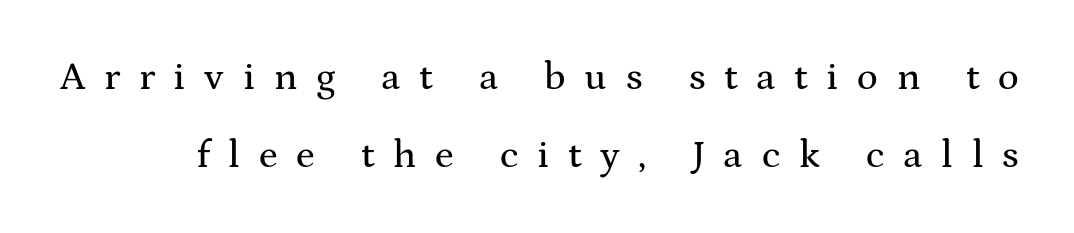
Q: Is the text italic (slanted)? A: No, it is upright.
Q: Is the typeface a serif or a sans-serif typeface? A: Serif.
Q: Is the text underlined? A: No.
Q: Is the spacing between letters normal or unusually wide? A: Unusually wide.
Q: Is the spacing between lines tight, normal or loose? A: Loose.
Q: Width (condensed, normal, or wide)? A: Wide.
Q: Stroke contrast? A: Medium.
Q: x-height? A: Medium.
Q: Monospaced? A: No.
